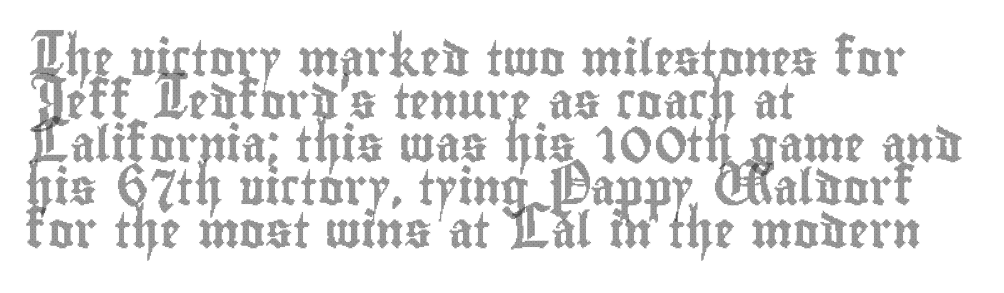
The image shows 35 px condensed type, upright; set left-aligned, line spacing 1.23x, normal letter spacing, not underlined; a small x-height.
